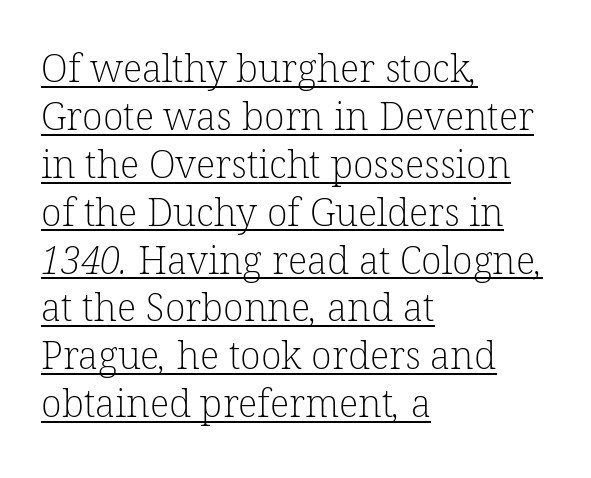
{"serif": "yes", "bold": "no", "weight": "light", "width": "normal", "stroke_contrast": "low", "x_height": "medium", "monospaced": "no", "underline": "yes", "align": "left", "line_spacing": "normal", "line_spacing_ratio": 1.26, "letter_spacing": "normal", "letter_spacing_em": 0.0, "glyph_px": 38}
